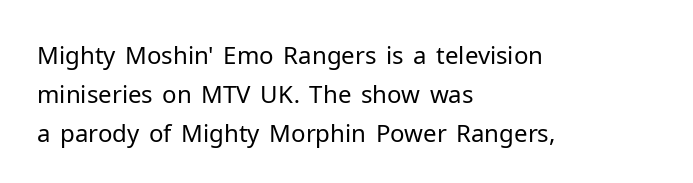
The image shows 24 px text type, upright; set left-aligned, normal line spacing (1.62x), normal letter spacing, not underlined.
